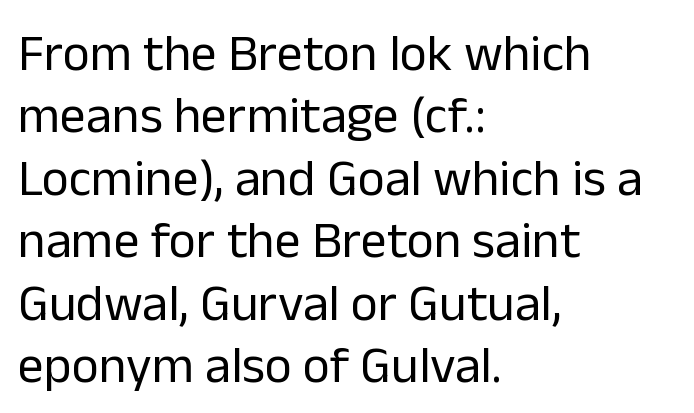
Rendered with straight, roman letterforms. These lines are rendered in a variable-pitch font. Type without underlining. Default kerning and tracking; the words read as compact shapes.
